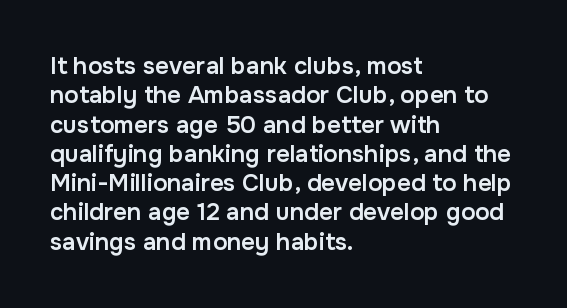
Q: Is the text bold? A: Semi-bold.
Q: Is the text italic (slanted)? A: No, it is upright.
Q: Is the text underlined? A: No.
Q: How is the paragraph aligned? A: Left-aligned.
Q: Is the spacing between letters normal or unusually wide? A: Normal.
